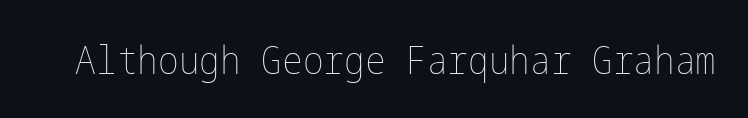
{"italic": "no", "bold": "no", "weight": "thin", "width": "condensed", "stroke_contrast": "low", "x_height": "medium", "underline": "no", "letter_spacing": "normal", "letter_spacing_em": 0.0, "glyph_px": 39}
